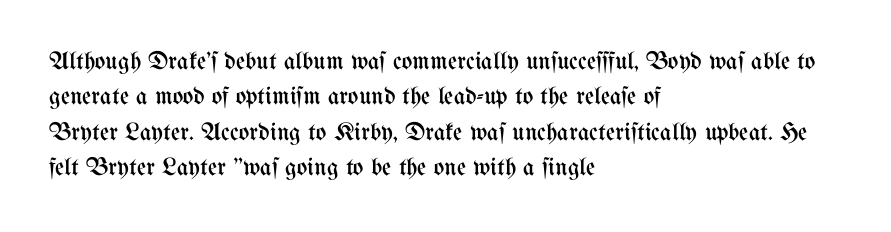
Q: Is the text bold? A: No.
Q: Is the text italic (slanted)? A: No, it is upright.
Q: Is the text underlined? A: No.
Q: How is the paragraph aligned? A: Left-aligned.
Q: Is the spacing between letters normal or unusually wide? A: Normal.
Q: Is the spacing between lines tight, normal or loose? A: Normal.
